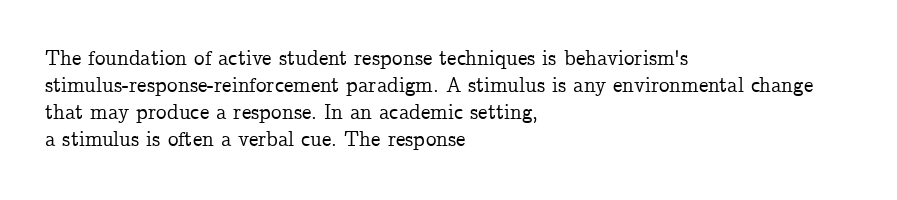
Q: Is the text italic (slanted)? A: No, it is upright.
Q: Is the text underlined? A: No.
Q: How is the paragraph aligned? A: Left-aligned.
Q: Is the spacing between letters normal or unusually wide? A: Normal.
Q: Is the spacing between lines tight, normal or loose? A: Normal.
